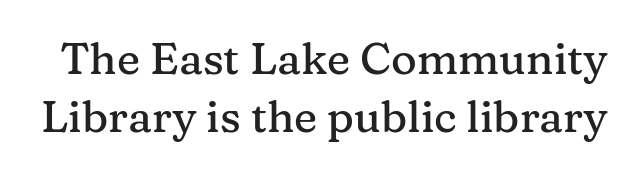
The image shows 44 px serif type, upright; set normal line spacing (1.32x), normal letter spacing, not underlined; medium stroke contrast and a medium x-height.
